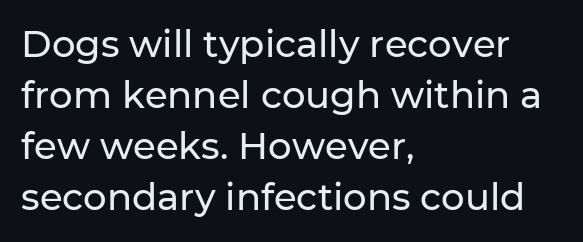
Stroke terminals: plain, sans-serif. Ordinary non-slanted type is in use. Notice how descenders clear the ascenders below comfortably — that's standard leading. Short note: letters normally spaced. Spacing verdict: proportional, widths tailored to each character.
